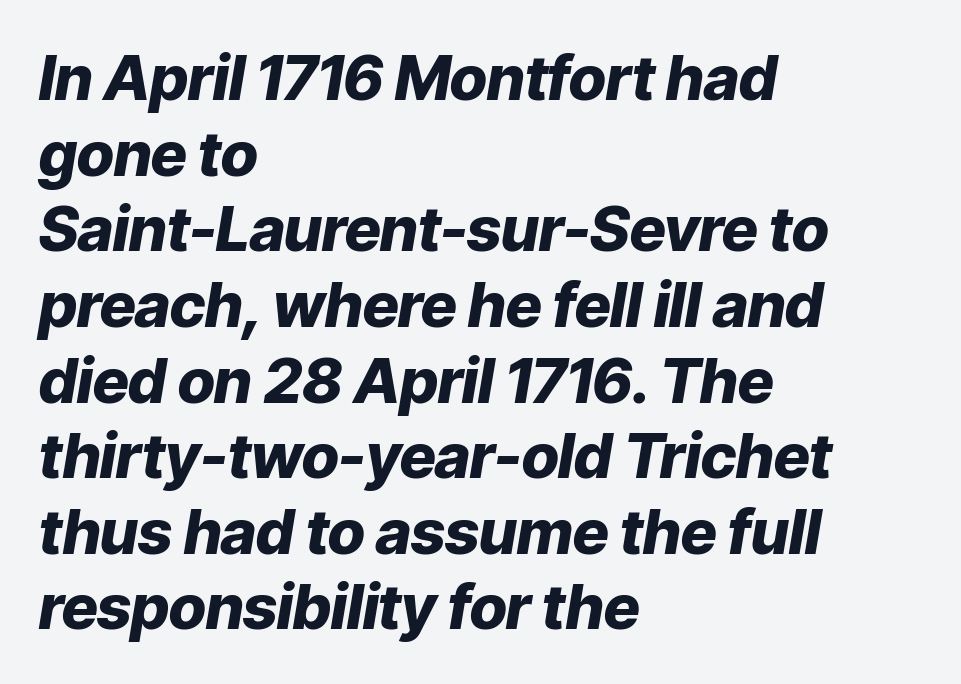
{"italic": "yes", "lean": "right", "slant_degrees": 9, "bold": "yes", "weight": "heavy", "width": "normal", "stroke_contrast": "low", "x_height": "medium", "monospaced": "no", "underline": "no", "align": "left", "line_spacing_ratio": 1.22, "letter_spacing": "normal", "letter_spacing_em": 0.0, "glyph_px": 62}
